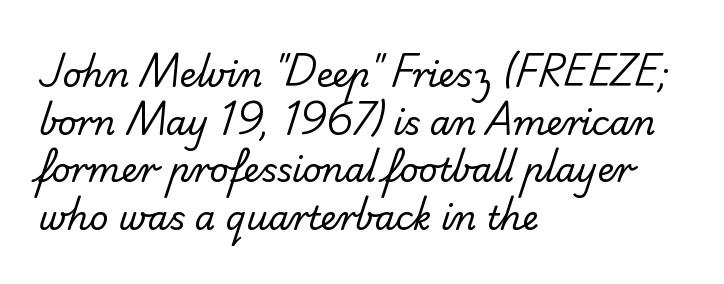
The image shows 33 px regular-weight sans-serif type; set left-aligned, normal line spacing (1.44x), normal letter spacing, not underlined; low stroke contrast and a small x-height.
